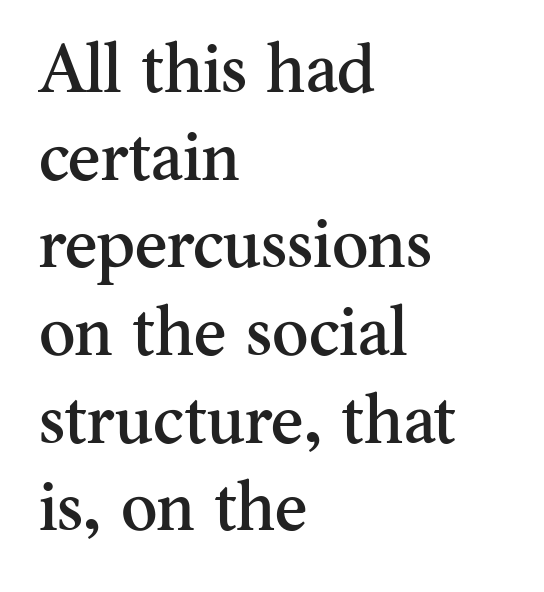
Q: Is the text italic (slanted)? A: No, it is upright.
Q: Is the typeface a serif or a sans-serif typeface? A: Serif.
Q: Is the text underlined? A: No.
Q: How is the paragraph aligned? A: Left-aligned.
Q: Is the spacing between letters normal or unusually wide? A: Normal.
Q: Is the spacing between lines tight, normal or loose? A: Normal.
Q: Width (condensed, normal, or wide)? A: Normal.
Q: Stroke contrast? A: Medium.
Q: x-height? A: Small.
Q: Monospaced? A: No.
